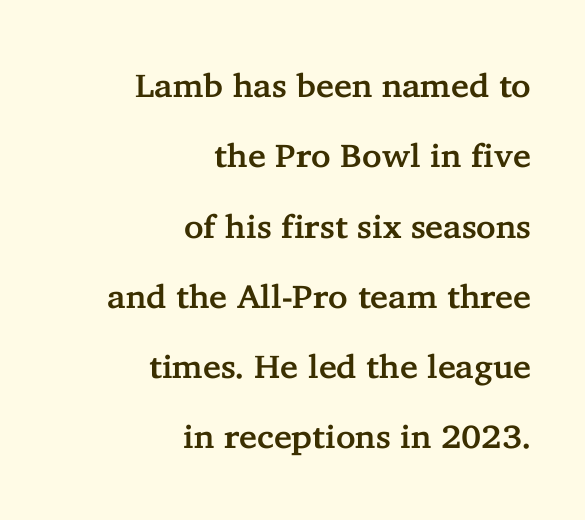
The image shows 33 px serif type, upright; set right-aligned, loose line spacing (2.13x), normal letter spacing, not underlined; low stroke contrast and a medium x-height.
